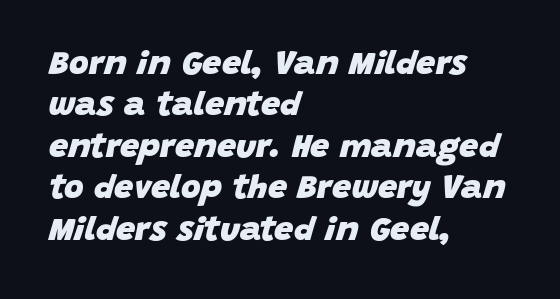
{"italic": "yes", "lean": "right", "slant_degrees": 15, "bold": "yes", "weight": "heavy", "width": "normal", "stroke_contrast": "low", "x_height": "large", "monospaced": "no", "underline": "no", "align": "left", "line_spacing_ratio": 1.22, "letter_spacing": "normal", "letter_spacing_em": 0.0, "glyph_px": 34}
